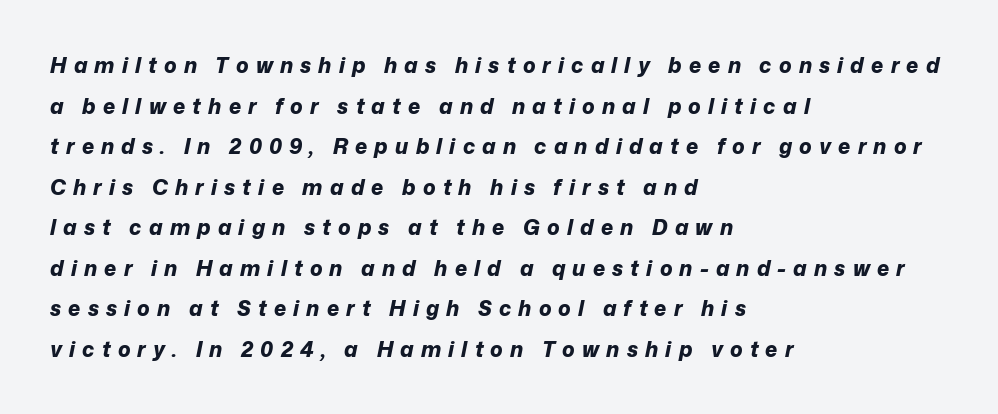
The image shows 21 px bold type, italic (leaning right); set left-aligned, loose line spacing (1.93x), unusually wide letter spacing (+0.34 em), not underlined.
